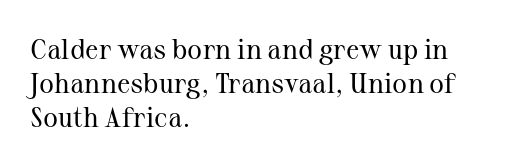
Q: Is the text bold? A: No.
Q: Is the text italic (slanted)? A: No, it is upright.
Q: Is the typeface a serif or a sans-serif typeface? A: Serif.
Q: Is the text underlined? A: No.
Q: How is the paragraph aligned? A: Left-aligned.
Q: Is the spacing between letters normal or unusually wide? A: Normal.
Q: Width (condensed, normal, or wide)? A: Normal.
Q: Stroke contrast? A: Medium.
Q: x-height? A: Medium.
Q: Monospaced? A: No.
